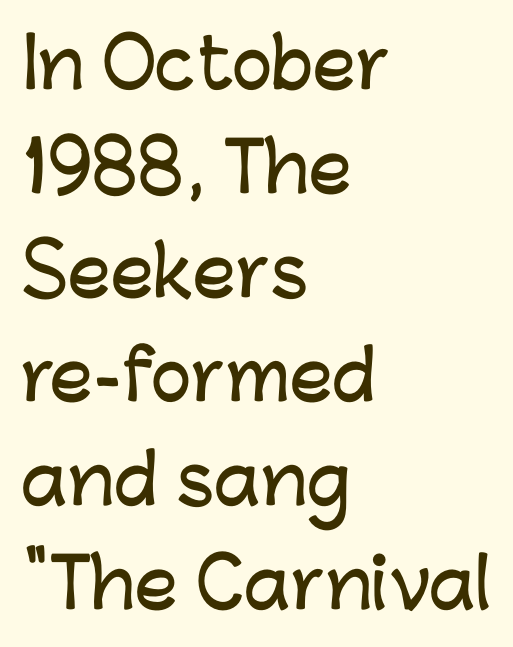
Is this a fixed-width face? No — the glyphs have proportional, varying widths. The lines sit at an ordinary, default distance from one another. The text block is weighted toward the left margin, trailing off unevenly rightward. Quick note: underline off. In terms of letterform style, serifs are entirely absent. This is the regular roman posture of the typeface.
